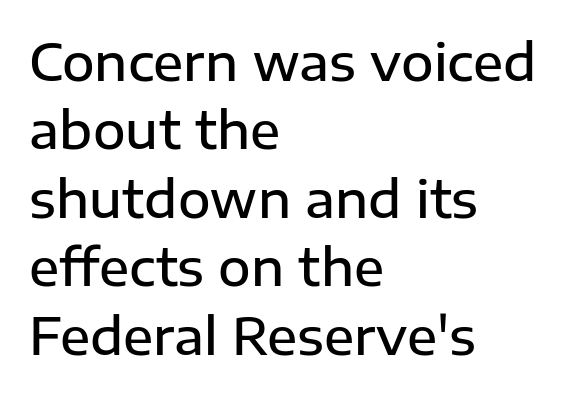
The image shows 50 px semibold sans-serif type, upright; set left-aligned, normal line spacing (1.37x), normal letter spacing, not underlined; low stroke contrast and a medium x-height.
